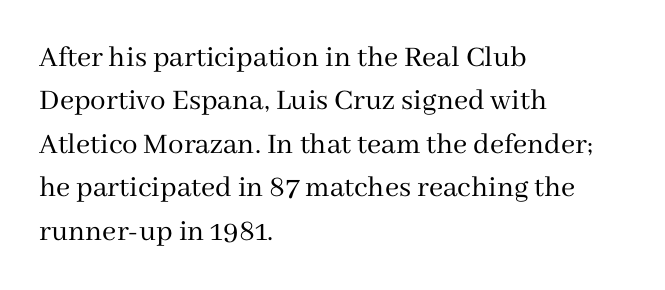
{"serif": "yes", "italic": "no", "bold": "no", "weight": "regular", "width": "normal", "stroke_contrast": "medium", "x_height": "medium", "monospaced": "no", "underline": "no", "align": "left", "line_spacing": "normal", "line_spacing_ratio": 1.4, "letter_spacing": "normal", "letter_spacing_em": 0.0, "glyph_px": 31}
